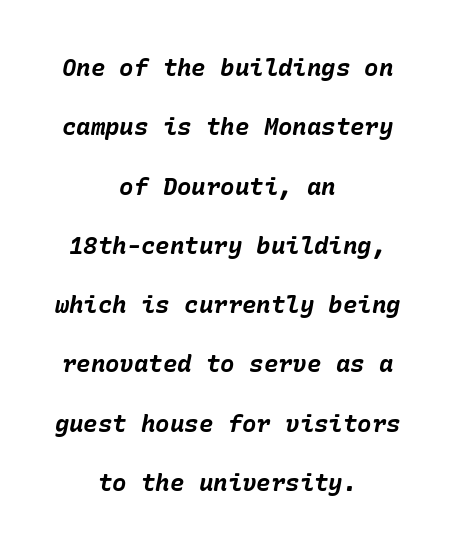
The gap between lines stays unmarked. A full-strength bold gives these letters their thick strokes. In CSS terms this would be text-align: center. Is the type slanted? Yes — the strokes lean at a clear angle. The face used here is rendered with its standard letterfit.
